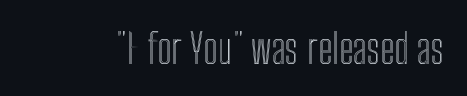
Here the designer chose a conventional face with non-uniform glyph widths. The strip under each line holds only bare page. The gaps between neighbouring characters are ordinary and unremarkable. Posture: straight, roman, zero tilt.
